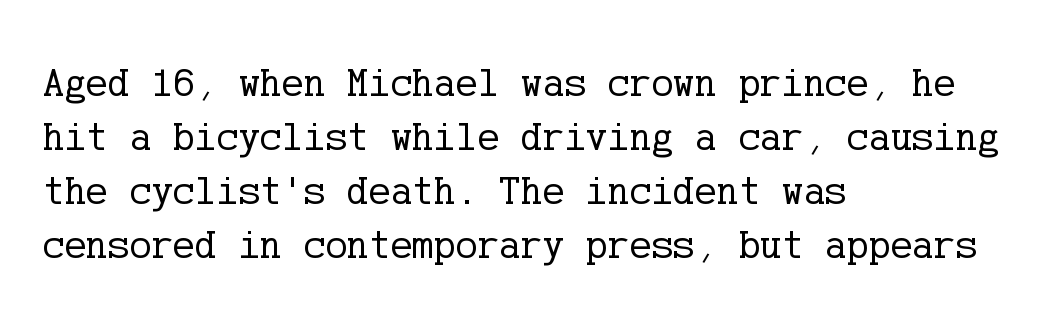
Q: Is the text bold? A: No.
Q: Is the text italic (slanted)? A: No, it is upright.
Q: Is the typeface a serif or a sans-serif typeface? A: Serif.
Q: Is the text underlined? A: No.
Q: How is the paragraph aligned? A: Left-aligned.
Q: Is the spacing between letters normal or unusually wide? A: Normal.
Q: Is the spacing between lines tight, normal or loose? A: Normal.
Q: Width (condensed, normal, or wide)? A: Normal.
Q: Stroke contrast? A: Low.
Q: x-height? A: Medium.
